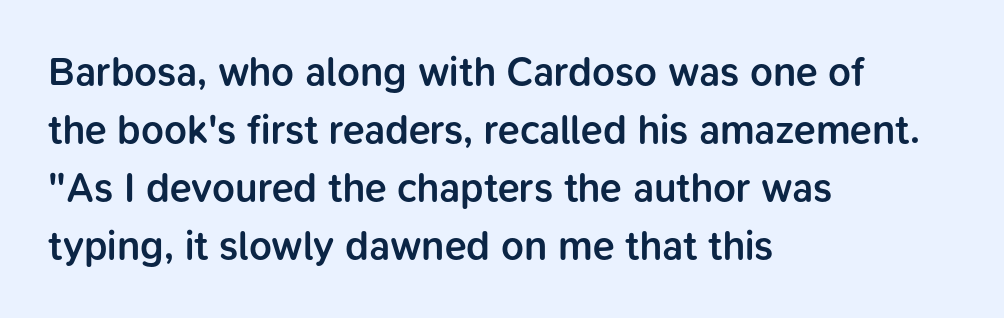
The image shows 40 px semibold sans-serif type, upright; set left-aligned, normal line spacing (1.45x), normal letter spacing, not underlined; low stroke contrast and a medium x-height.
